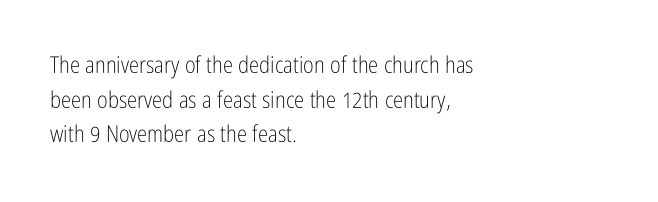
Q: Is the text bold? A: No.
Q: Is the text italic (slanted)? A: No, it is upright.
Q: Is the text underlined? A: No.
Q: How is the paragraph aligned? A: Left-aligned.
Q: Is the spacing between letters normal or unusually wide? A: Normal.
Q: Is the spacing between lines tight, normal or loose? A: Normal.
